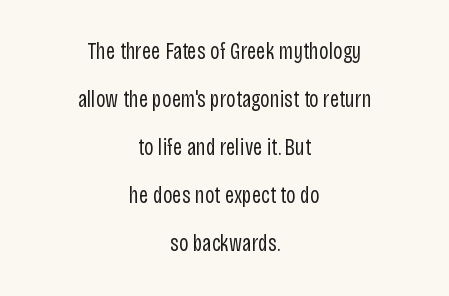
Every character sits straight up, as roman type does. Only glyphs here, with clear space below each row. Leading is clearly above the norm, producing a sparse column. The letters look calm and open, with moderate or lighter stems. Compared with a flush-left layout, this one balances lines on the center instead.
